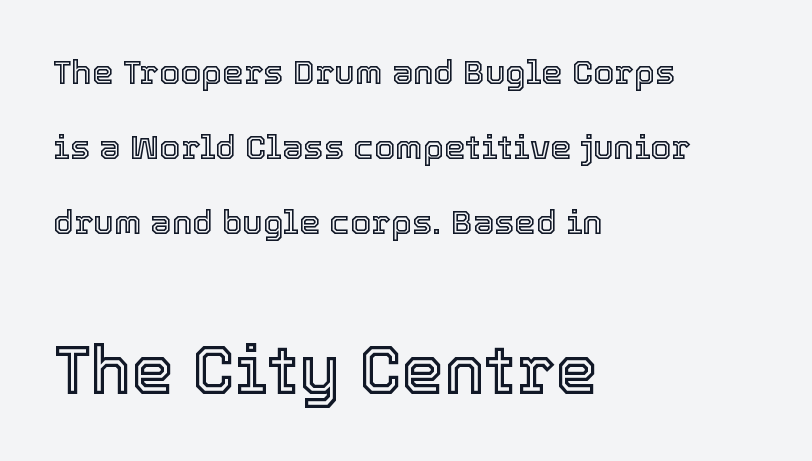
The image shows 68 px text type, upright; set left-aligned, loose line spacing (2.2x), normal letter spacing, not underlined; the second (bottom) block is 2.0x larger; a medium x-height.
